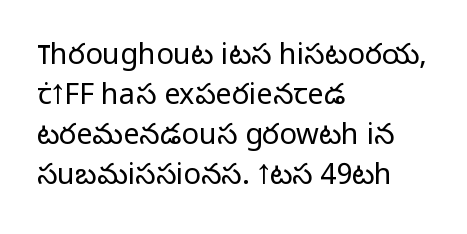
The image shows 29 px light sans-serif type, upright; set left-aligned, normal line spacing (1.38x), normal letter spacing, not underlined; low stroke contrast and a medium x-height.
